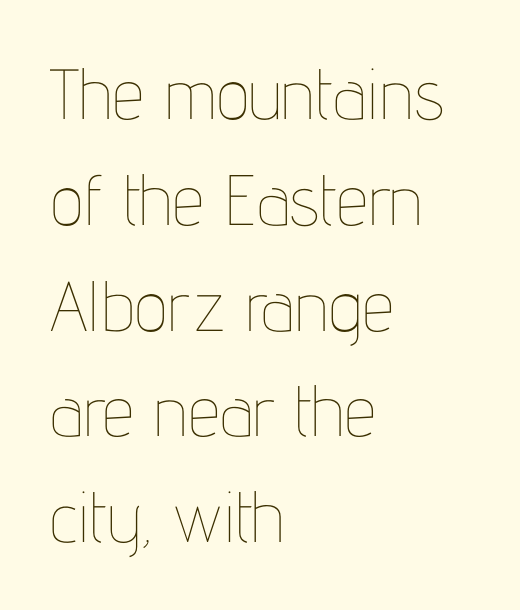
The foot of each line stays bare and open. A typesetter would call this leading conventional body-copy spacing. The font sits on the lighter half of the weight spectrum, regular included. The line texture is even and compact thanks to regular tracking.
